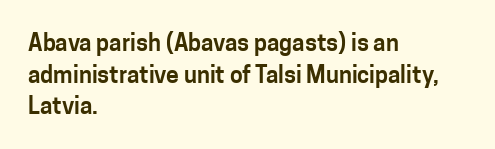
The image shows 23 px text type, upright; set left-aligned, normal line spacing (1.37x), normal letter spacing, not underlined.
